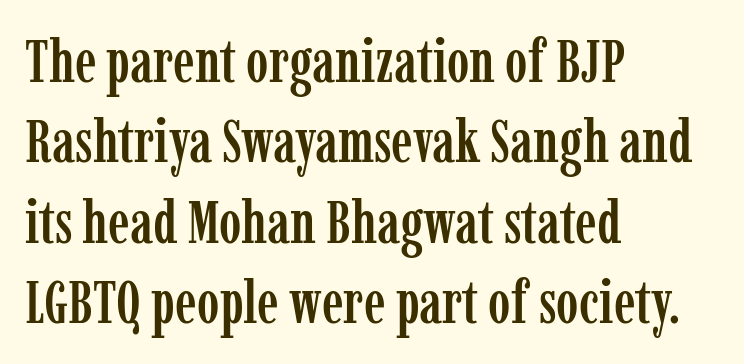
The image shows 60 px condensed serif type, upright; set left-aligned, normal line spacing (1.34x), normal letter spacing, not underlined; low stroke contrast and a medium x-height.
